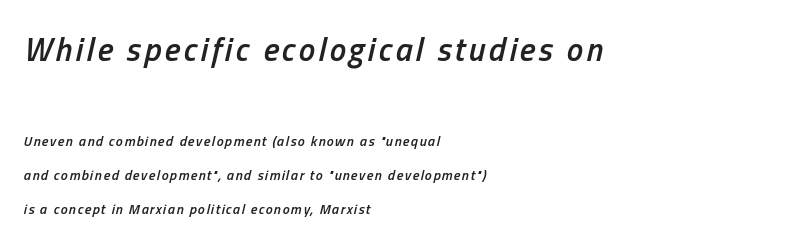
{"italic": "yes", "lean": "right", "slant_degrees": 13, "bold": "semi", "weight": "semibold", "width": "condensed", "stroke_contrast": "low", "x_height": "medium", "monospaced": "no", "underline": "no", "align": "left", "line_spacing": "loose", "line_spacing_ratio": 2.43, "larger_block": "first", "size_ratio": 2.36, "glyph_px": 33}
